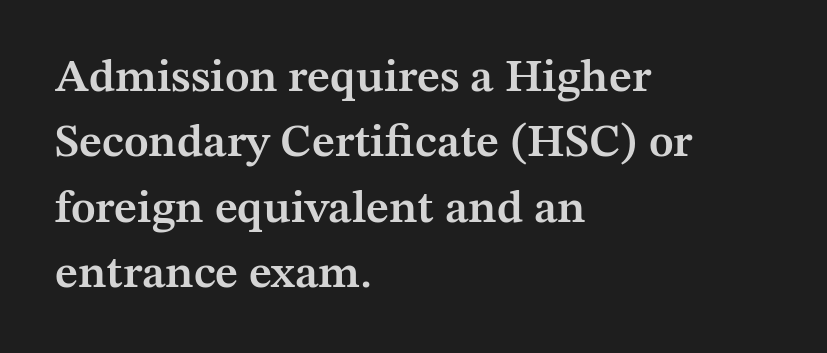
Q: Is the text bold? A: Semi-bold.
Q: Is the text italic (slanted)? A: No, it is upright.
Q: Is the typeface a serif or a sans-serif typeface? A: Serif.
Q: Is the text underlined? A: No.
Q: How is the paragraph aligned? A: Left-aligned.
Q: Is the spacing between letters normal or unusually wide? A: Normal.
Q: Is the spacing between lines tight, normal or loose? A: Normal.
Q: Width (condensed, normal, or wide)? A: Normal.
Q: Stroke contrast? A: Medium.
Q: x-height? A: Medium.
Q: Monospaced? A: No.
